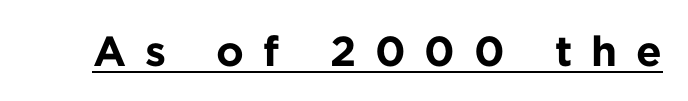
{"serif": "no", "italic": "no", "bold": "yes", "weight": "bold", "width": "normal", "stroke_contrast": "low", "x_height": "medium", "monospaced": "no", "underline": "yes", "letter_spacing": "wide", "letter_spacing_em": 0.45, "glyph_px": 42}
